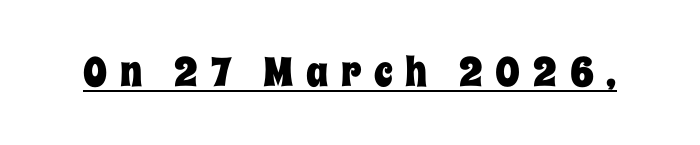
{"italic": "no", "width": "condensed", "stroke_contrast": "low", "x_height": "large", "monospaced": "no", "underline": "yes", "letter_spacing": "wide", "letter_spacing_em": 0.31, "glyph_px": 41}
